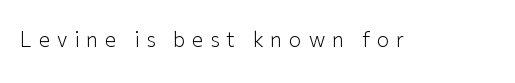
The letters look calm and open, with moderate or lighter stems. Designer's note — italics off, roman on. The zone under the glyphs is completely vacant. In terms of letterspacing, this is a distinctly airy, spread setting.
